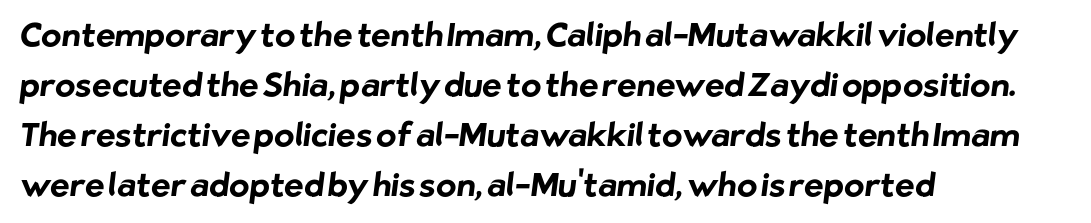
The image shows 33 px bold sans-serif type; set left-aligned, normal line spacing (1.52x), normal letter spacing, not underlined; low stroke contrast and a medium x-height.
